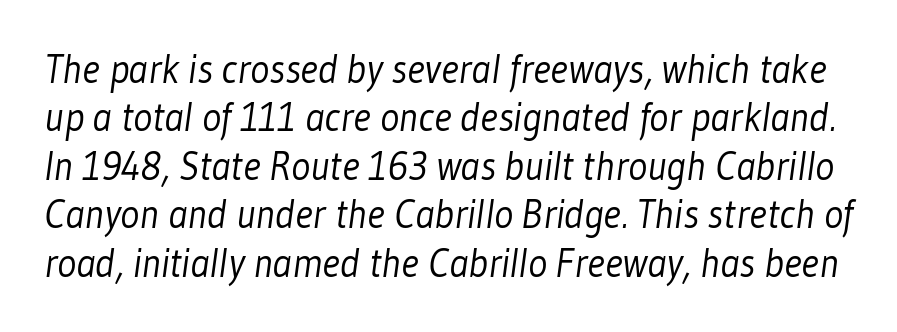
{"serif": "no", "bold": "no", "weight": "light", "width": "condensed", "stroke_contrast": "low", "x_height": "medium", "monospaced": "no", "underline": "no", "line_spacing_ratio": 1.21, "letter_spacing": "normal", "letter_spacing_em": 0.0, "glyph_px": 40}
